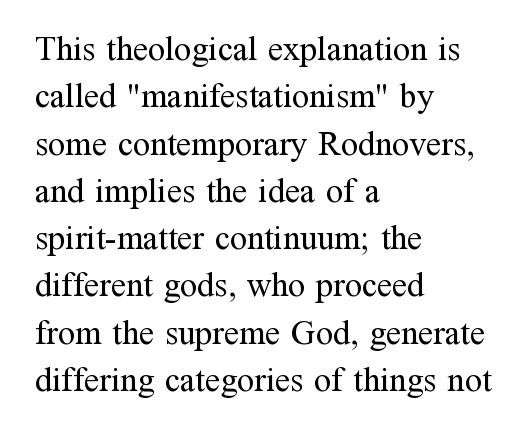
Q: Is the text bold? A: No.
Q: Is the text italic (slanted)? A: No, it is upright.
Q: Is the typeface a serif or a sans-serif typeface? A: Serif.
Q: Is the text underlined? A: No.
Q: How is the paragraph aligned? A: Left-aligned.
Q: Is the spacing between letters normal or unusually wide? A: Normal.
Q: Is the spacing between lines tight, normal or loose? A: Normal.
Q: Width (condensed, normal, or wide)? A: Normal.
Q: Stroke contrast? A: Medium.
Q: x-height? A: Medium.
Q: Monospaced? A: No.
